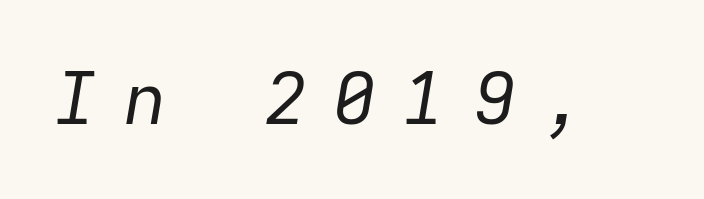
The image shows 72 px regular-weight type, italic (leaning right), monospaced; set unusually wide letter spacing (+0.37 em), not underlined; low stroke contrast and a medium x-height.
